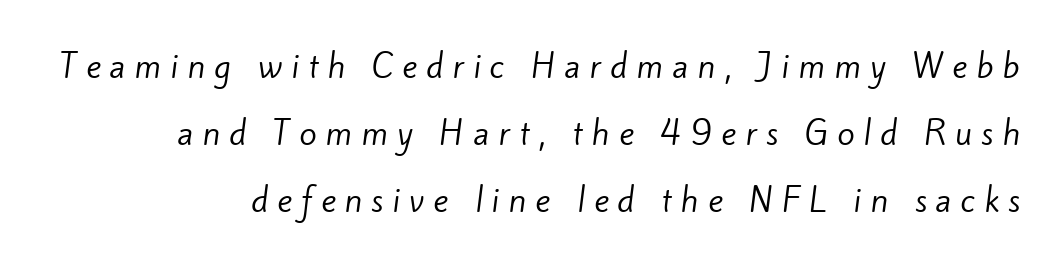
{"serif": "no", "bold": "no", "weight": "regular", "width": "normal", "stroke_contrast": "low", "x_height": "small", "monospaced": "no", "underline": "no", "align": "right", "line_spacing": "loose", "line_spacing_ratio": 2.1, "letter_spacing": "wide", "letter_spacing_em": 0.28, "glyph_px": 32}
